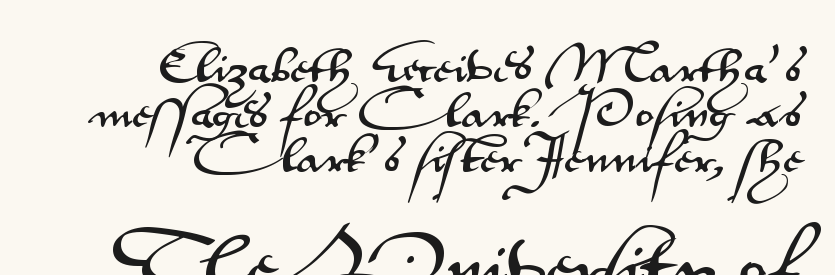
The face used here is proportionally spaced, like ordinary book or web type. In terms of letterspacing, this is plain default setting. Horizontally, the lines are justified to the trailing edge only. Look at the bottom of the vertical strokes: they stop flat, with no serifs.
